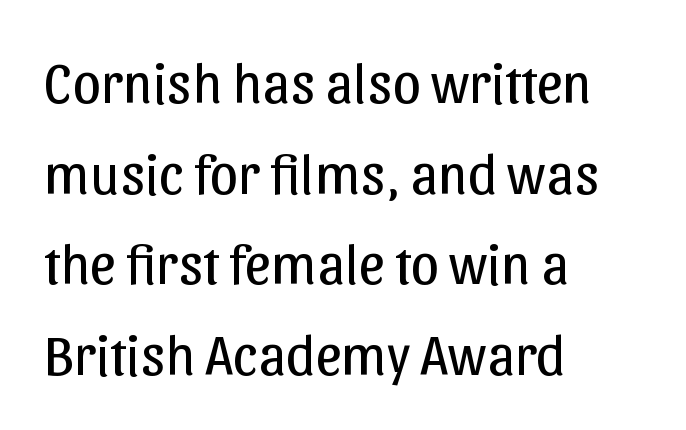
The image shows 57 px regular-weight sans-serif type, upright; set left-aligned, normal line spacing (1.59x), normal letter spacing, not underlined; low stroke contrast and a medium x-height.
